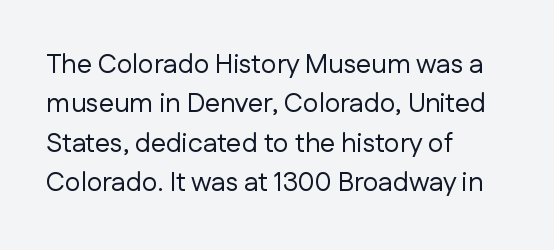
The image shows 27 px text type, upright; set left-aligned, normal line spacing (1.46x), normal letter spacing, not underlined.
